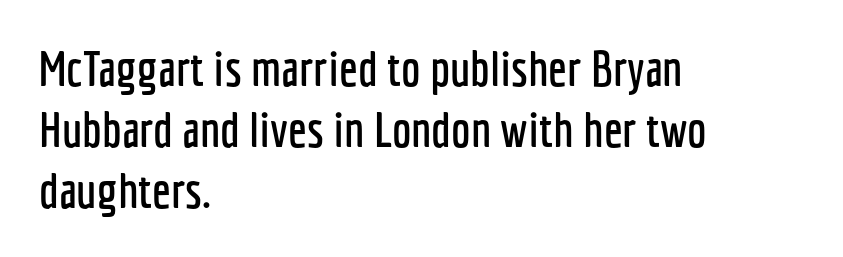
The image shows 49 px condensed sans-serif type, upright; set left-aligned, line spacing 1.24x, normal letter spacing, not underlined; low stroke contrast and a medium x-height.
